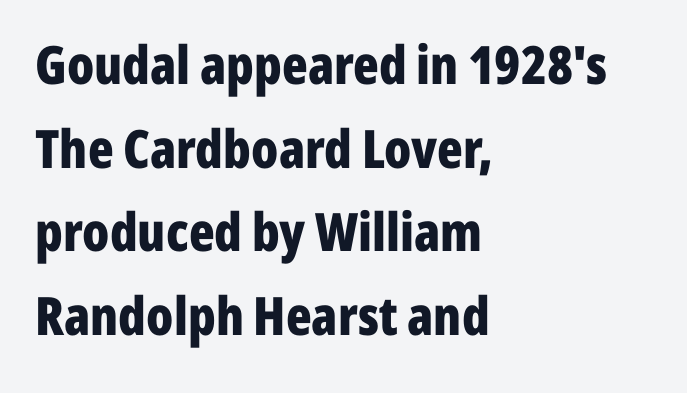
{"serif": "no", "italic": "no", "bold": "yes", "weight": "bold", "width": "condensed", "stroke_contrast": "low", "x_height": "medium", "monospaced": "no", "underline": "no", "align": "left", "line_spacing": "normal", "line_spacing_ratio": 1.58, "letter_spacing": "normal", "letter_spacing_em": 0.0, "glyph_px": 53}
